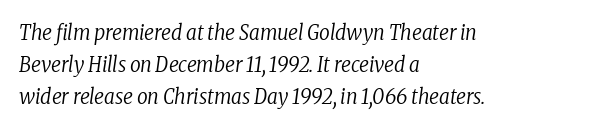
{"italic": "yes", "lean": "right", "slant_degrees": 8, "bold": "no", "underline": "no", "align": "left", "line_spacing": "normal", "line_spacing_ratio": 1.52, "letter_spacing": "normal", "letter_spacing_em": 0.0, "glyph_px": 21}
